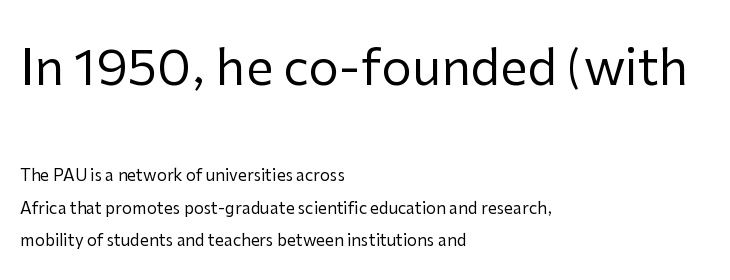
These lines stand farther apart than default settings would place them. No heavy texture on the line: the type isn't bold. Do the characters align in a grid? No, the font is proportional. The passage shown has conventional tracking throughout. Left-aligned paragraph, ragged on the right. Plain, unruled lines of type.
